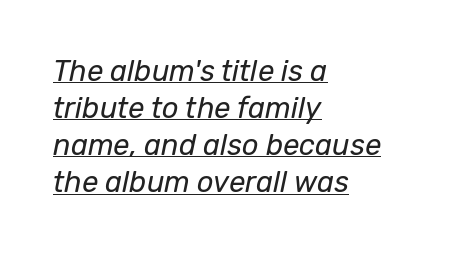
These lines stack with their left ends in a neat column. A typesetter would mark this as italic. This sample has the flowing, uneven cadence of proportional lettering. Ink coverage per letter is moderate at most. Standard letterfit; no display-style spreading of the glyphs. The designer left line spacing at the default.
